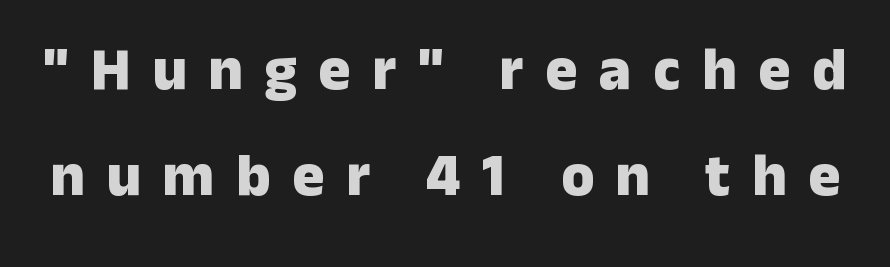
{"serif": "no", "italic": "no", "bold": "yes", "weight": "heavy", "width": "normal", "stroke_contrast": "low", "x_height": "medium", "monospaced": "no", "underline": "no", "line_spacing_ratio": 1.76, "letter_spacing": "wide", "letter_spacing_em": 0.36, "glyph_px": 60}
